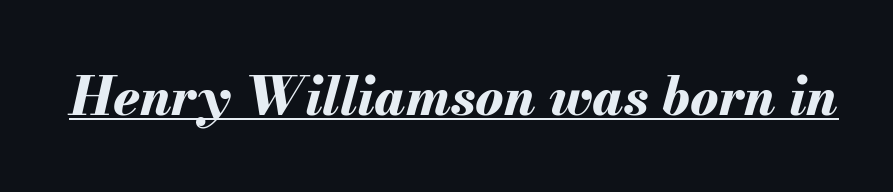
The image shows 53 px bold type, italic (leaning right); set normal letter spacing, underlined; medium stroke contrast and a small x-height.
